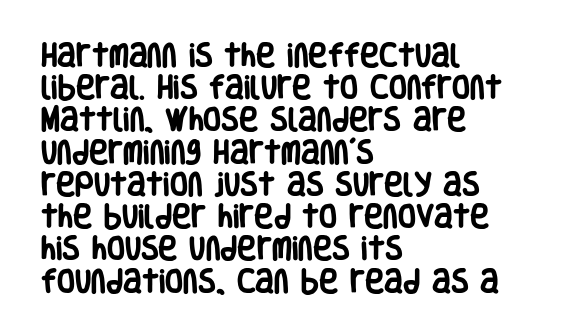
The image shows 26 px bold type, upright; set left-aligned, line spacing 1.24x, normal letter spacing, not underlined.
